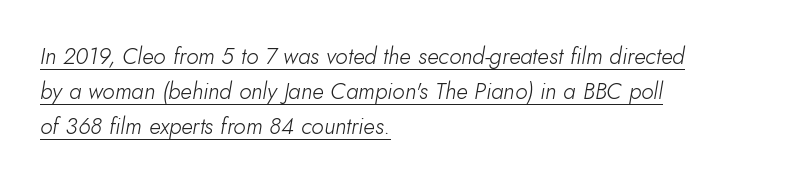
{"italic": "yes", "lean": "right", "slant_degrees": 10, "bold": "no", "underline": "yes", "align": "left", "line_spacing": "normal", "line_spacing_ratio": 1.52, "letter_spacing": "normal", "letter_spacing_em": 0.0, "glyph_px": 23}
